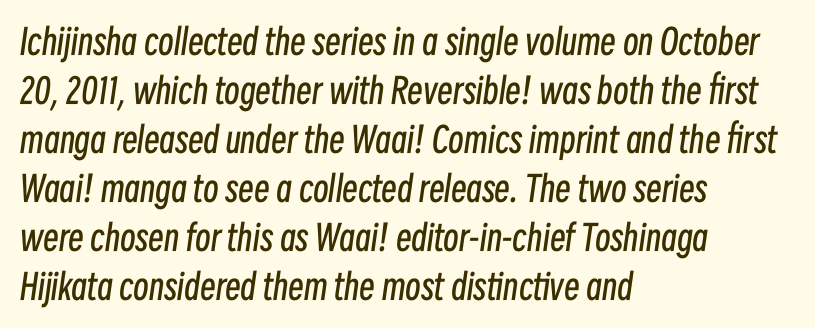
Q: Is the text bold? A: No.
Q: Is the text italic (slanted)? A: Yes, it leans right by about 8 degrees.
Q: Is the text underlined? A: No.
Q: How is the paragraph aligned? A: Left-aligned.
Q: Is the spacing between letters normal or unusually wide? A: Normal.
Q: Is the spacing between lines tight, normal or loose? A: Normal.
Q: Width (condensed, normal, or wide)? A: Condensed.
Q: Stroke contrast? A: Low.
Q: x-height? A: Medium.
Q: Monospaced? A: No.
